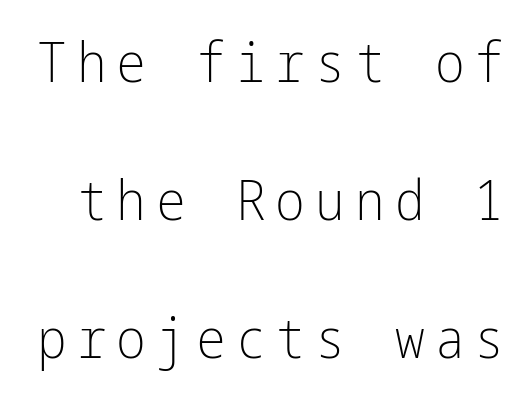
Q: Is the text bold? A: No.
Q: Is the text italic (slanted)? A: No, it is upright.
Q: Is the typeface a serif or a sans-serif typeface? A: Sans-serif.
Q: Is the text underlined? A: No.
Q: Is the spacing between lines tight, normal or loose? A: Loose.
Q: Width (condensed, normal, or wide)? A: Condensed.
Q: Stroke contrast? A: Low.
Q: x-height? A: Medium.
